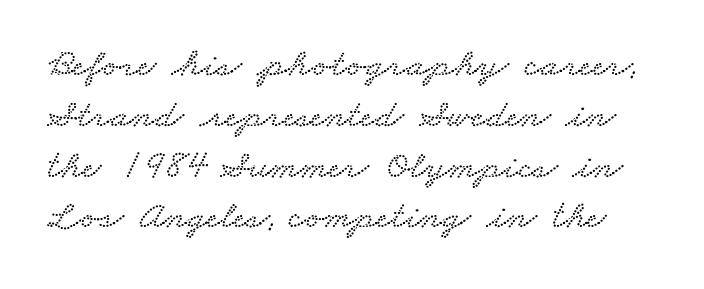
In terms of letterspacing, this is plain default setting. Baseline-to-baseline distance is the conventional proportion of letter height. Bare-footed words on every line. The rendering uses natural spacing where letterforms have individual widths.
